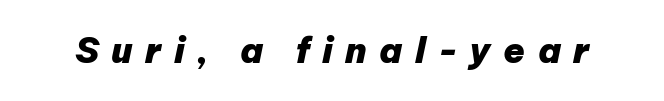
{"italic": "yes", "lean": "right", "slant_degrees": 12, "bold": "yes", "weight": "heavy", "width": "normal", "stroke_contrast": "low", "x_height": "medium", "monospaced": "no", "underline": "no", "letter_spacing": "wide", "letter_spacing_em": 0.35, "glyph_px": 35}
